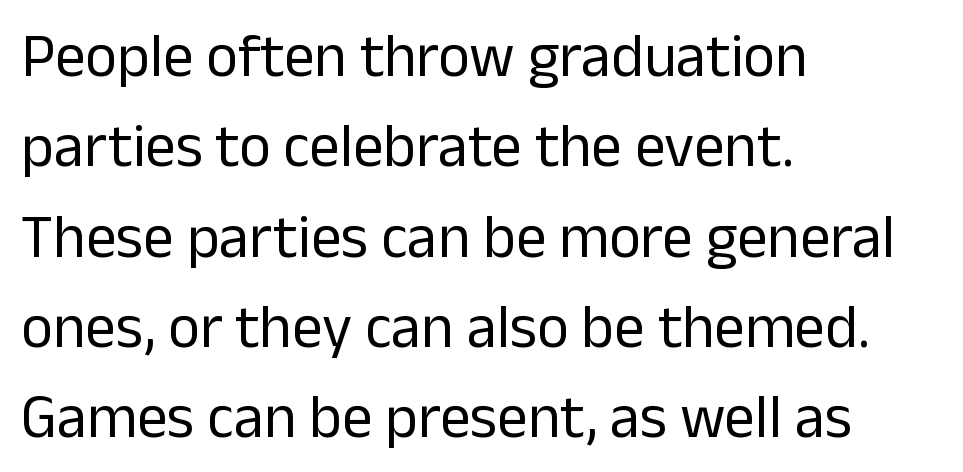
The image shows 61 px regular-weight sans-serif type, upright; set left-aligned, normal line spacing (1.48x), normal letter spacing, not underlined; low stroke contrast and a medium x-height.
